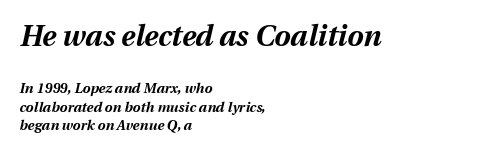
Q: Is the text bold? A: Yes.
Q: Is the text italic (slanted)? A: Yes, it leans right by about 12 degrees.
Q: Is the text underlined? A: No.
Q: How is the paragraph aligned? A: Left-aligned.
Q: Is the spacing between letters normal or unusually wide? A: Normal.
Q: Is the spacing between lines tight, normal or loose? A: Normal.
Q: Which block of text is set in a larger size, the first (top) or the second (bottom)? A: The first (top) one.
Q: Width (condensed, normal, or wide)? A: Normal.
Q: Stroke contrast? A: Medium.
Q: x-height? A: Medium.
Q: Monospaced? A: No.
